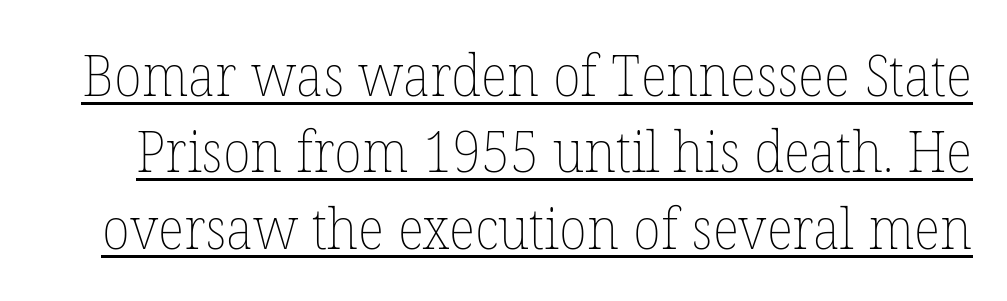
The image shows 57 px thin type, upright; set normal line spacing (1.34x), normal letter spacing, underlined; low stroke contrast and a medium x-height.
